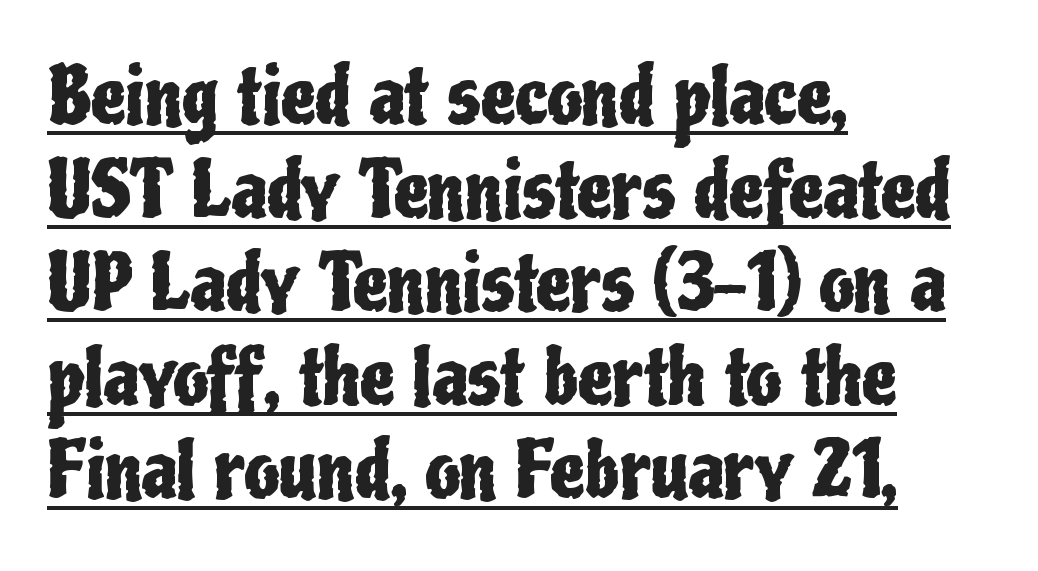
{"serif": "no", "italic": "no", "width": "condensed", "stroke_contrast": "low", "x_height": "medium", "monospaced": "no", "underline": "yes", "align": "left", "line_spacing_ratio": 1.2, "letter_spacing": "normal", "letter_spacing_em": 0.0, "glyph_px": 78}
